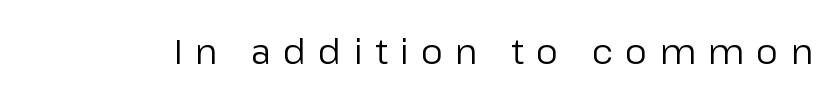
{"serif": "no", "italic": "no", "bold": "no", "weight": "regular", "width": "normal", "stroke_contrast": "low", "x_height": "medium", "monospaced": "no", "underline": "no", "letter_spacing": "wide", "letter_spacing_em": 0.35, "glyph_px": 35}
